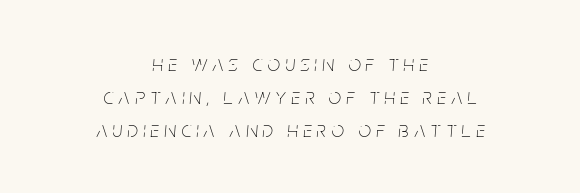
The image shows 22 px text type, italic (leaning right); set centered, normal line spacing (1.5x), unusually wide letter spacing (+0.24 em), not underlined.
